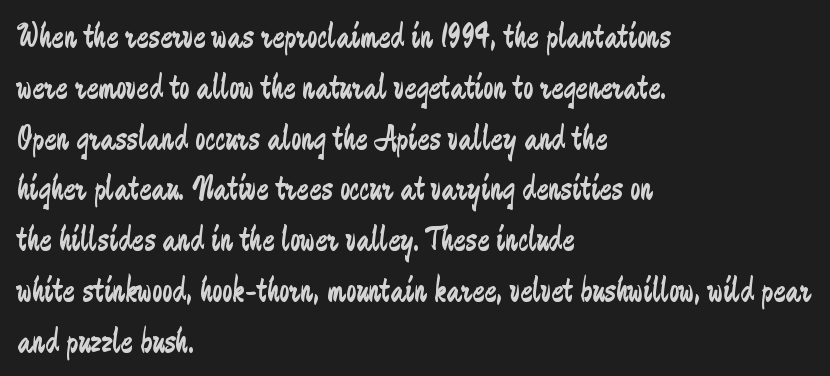
The image shows 36 px regular-weight, condensed sans-serif type; set left-aligned, normal line spacing (1.41x), normal letter spacing, not underlined; low stroke contrast and a medium x-height.
